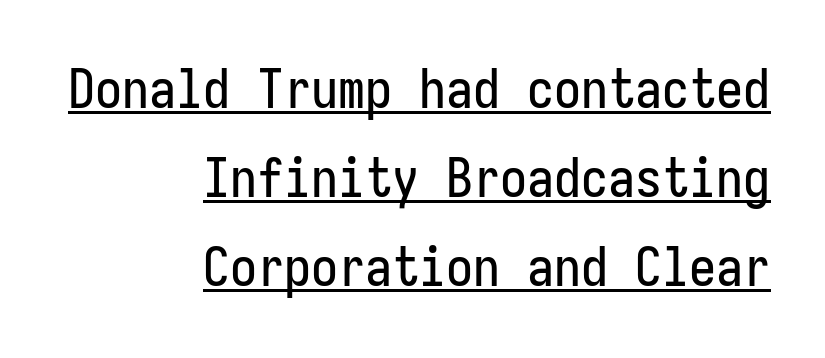
The image shows 54 px condensed sans-serif type, upright; set right-aligned, normal line spacing (1.65x), normal letter spacing, underlined; low stroke contrast and a medium x-height.
